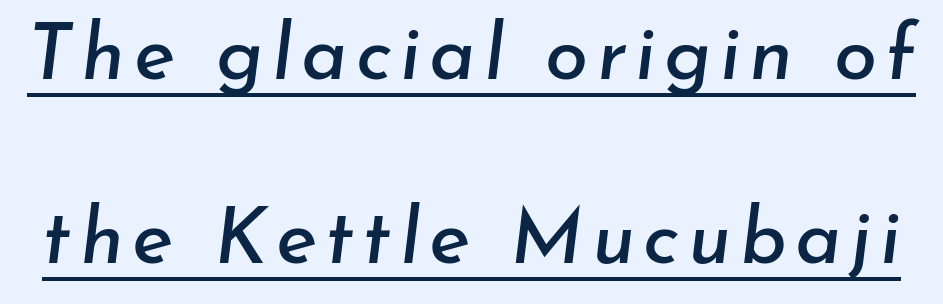
Q: Is the text italic (slanted)? A: Yes, it leans right by about 7 degrees.
Q: Is the text underlined? A: Yes.
Q: Is the spacing between lines tight, normal or loose? A: Loose.
Q: Width (condensed, normal, or wide)? A: Normal.
Q: Stroke contrast? A: Low.
Q: x-height? A: Small.
Q: Monospaced? A: No.
